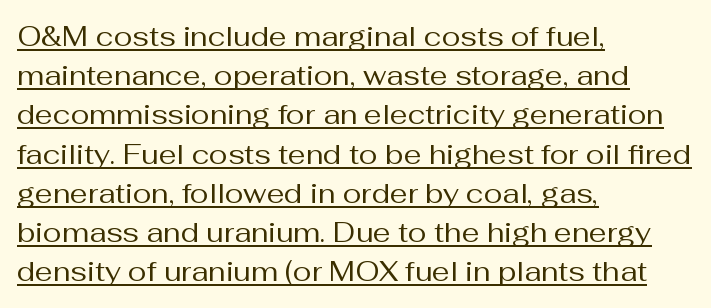
The image shows 28 px regular-weight sans-serif type, upright; set left-aligned, normal line spacing (1.4x), normal letter spacing, underlined; medium stroke contrast and a medium x-height.
